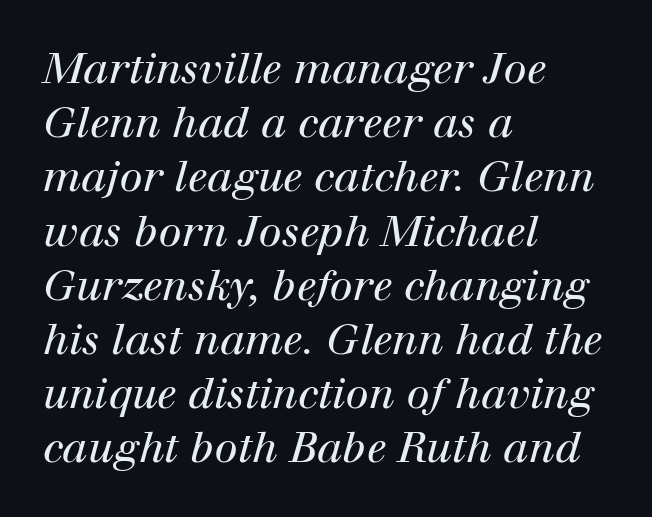
Q: Is the text bold? A: No.
Q: Is the text italic (slanted)? A: Yes, it leans right by about 12 degrees.
Q: Is the typeface a serif or a sans-serif typeface? A: Serif.
Q: Is the text underlined? A: No.
Q: How is the paragraph aligned? A: Left-aligned.
Q: Is the spacing between letters normal or unusually wide? A: Normal.
Q: Is the spacing between lines tight, normal or loose? A: Normal.
Q: Width (condensed, normal, or wide)? A: Normal.
Q: Stroke contrast? A: High.
Q: x-height? A: Medium.
Q: Monospaced? A: No.
